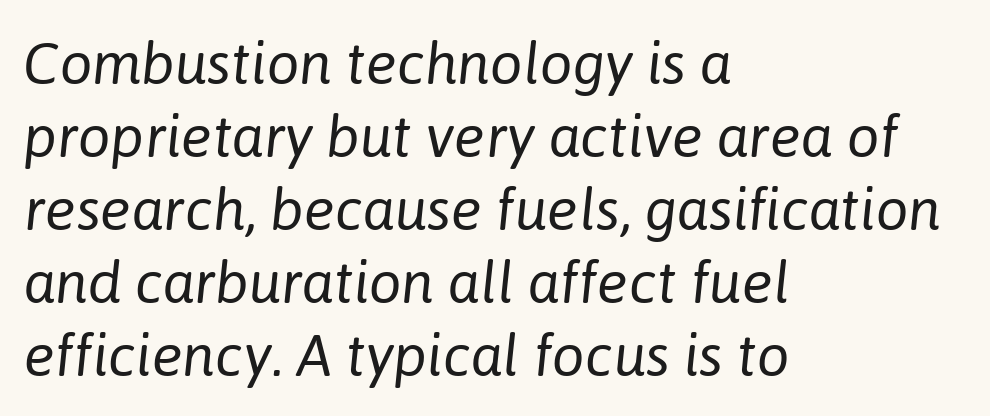
Q: Is the text bold? A: No.
Q: Is the text italic (slanted)? A: Yes, it leans right by about 6 degrees.
Q: Is the text underlined? A: No.
Q: How is the paragraph aligned? A: Left-aligned.
Q: Is the spacing between letters normal or unusually wide? A: Normal.
Q: Is the spacing between lines tight, normal or loose? A: Normal.
Q: Width (condensed, normal, or wide)? A: Normal.
Q: Stroke contrast? A: Low.
Q: x-height? A: Medium.
Q: Monospaced? A: No.
